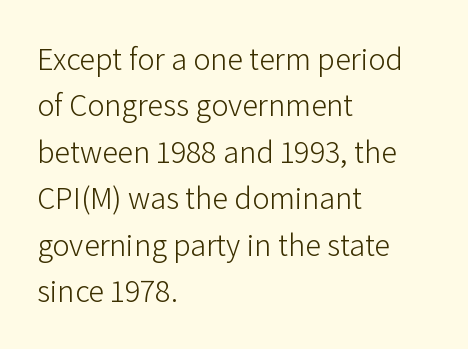
The image shows 32 px light sans-serif type, upright; set left-aligned, normal line spacing (1.45x), normal letter spacing, not underlined; low stroke contrast and a medium x-height.
